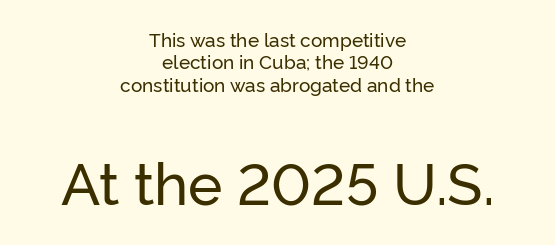
Q: Is the text italic (slanted)? A: No, it is upright.
Q: Is the typeface a serif or a sans-serif typeface? A: Sans-serif.
Q: Is the text underlined? A: No.
Q: How is the paragraph aligned? A: Centered.
Q: Is the spacing between letters normal or unusually wide? A: Normal.
Q: Which block of text is set in a larger size, the first (top) or the second (bottom)? A: The second (bottom) one.
Q: Width (condensed, normal, or wide)? A: Normal.
Q: Stroke contrast? A: Low.
Q: x-height? A: Medium.
Q: Monospaced? A: No.
